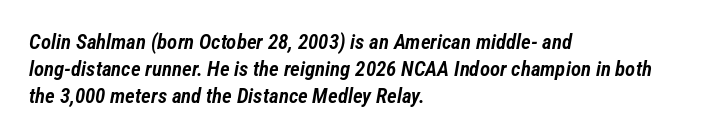
The image shows 21 px text type, italic (leaning right); set left-aligned, normal line spacing (1.29x), normal letter spacing, not underlined.
